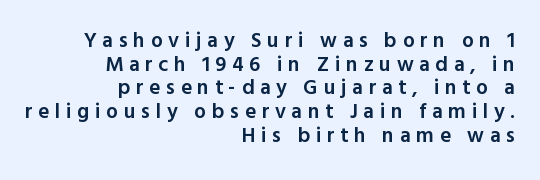
The image shows 21 px text type, upright; set right-aligned, tight line spacing (1.13x), unusually wide letter spacing (+0.27 em), not underlined.
